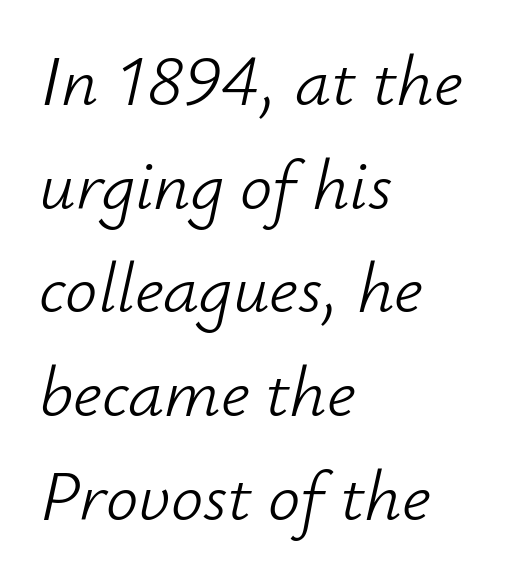
Notice how descenders clear the ascenders below comfortably — that's standard leading. Weight class: somewhere from thin through regular. These lines stack with their left ends in a neat column. A bare baseline throughout the passage.
